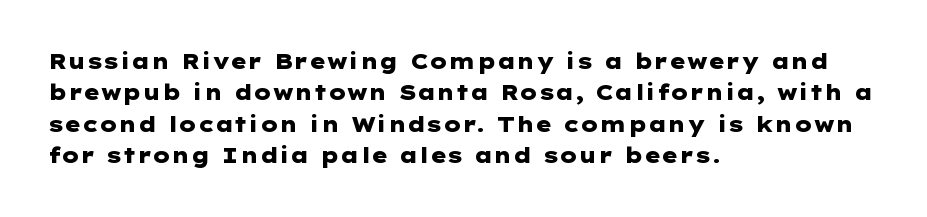
{"italic": "no", "bold": "yes", "underline": "no", "align": "left", "line_spacing": "normal", "line_spacing_ratio": 1.49, "letter_spacing": "normal", "letter_spacing_em": 0.0, "glyph_px": 21}
